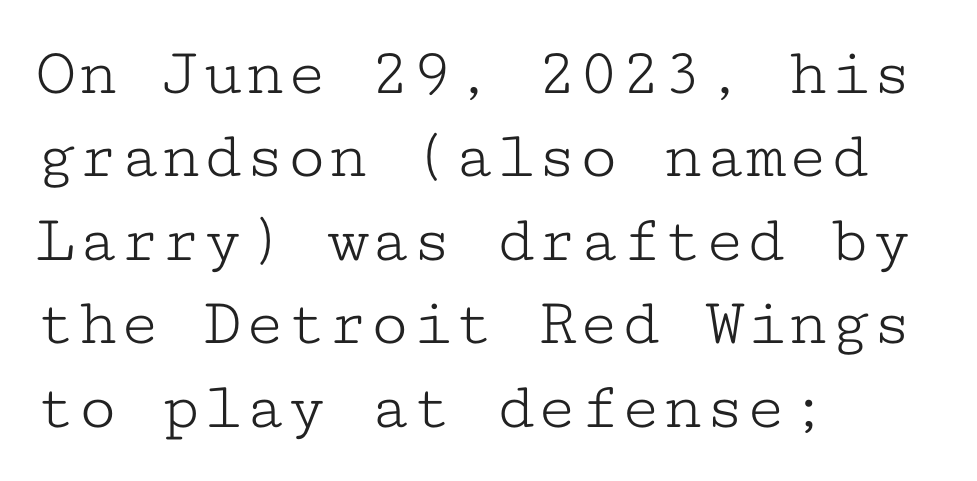
The image shows 69 px light, wide serif type, upright, monospaced; set left-aligned, line spacing 1.21x, normal letter spacing, not underlined; low stroke contrast and a medium x-height.
